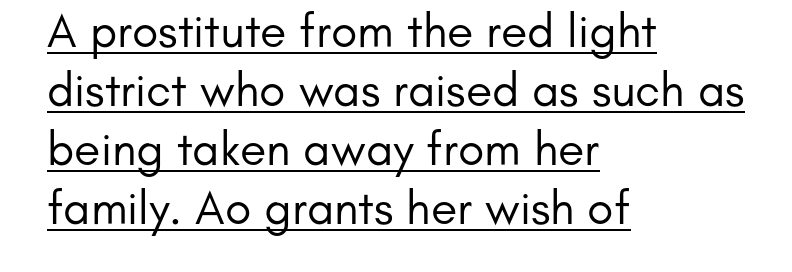
The image shows 48 px regular-weight sans-serif type, upright; set left-aligned, line spacing 1.23x, normal letter spacing, underlined; low stroke contrast and a small x-height.
